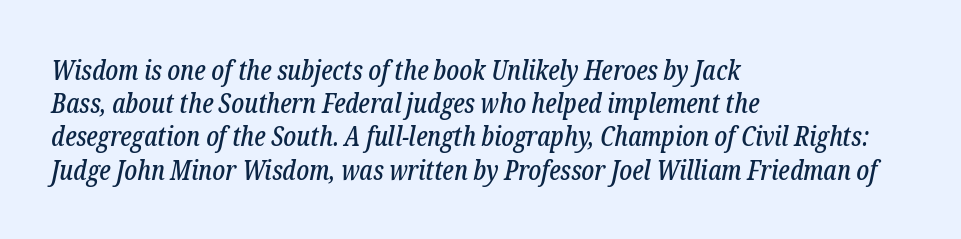
Quick note: italic. Each row of text sits above clean, open space. Standard letterfit; no display-style spreading of the glyphs. The text block is weighted toward the left margin, trailing off unevenly rightward.
